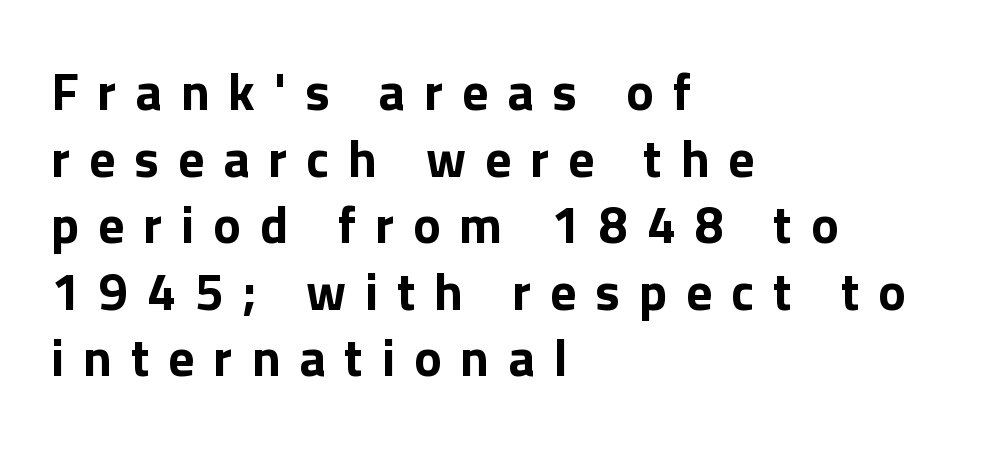
Q: Is the text bold? A: Yes.
Q: Is the text italic (slanted)? A: No, it is upright.
Q: Is the typeface a serif or a sans-serif typeface? A: Sans-serif.
Q: Is the text underlined? A: No.
Q: How is the paragraph aligned? A: Left-aligned.
Q: Is the spacing between letters normal or unusually wide? A: Unusually wide.
Q: Is the spacing between lines tight, normal or loose? A: Normal.
Q: Width (condensed, normal, or wide)? A: Normal.
Q: x-height? A: Medium.
Q: Monospaced? A: No.
